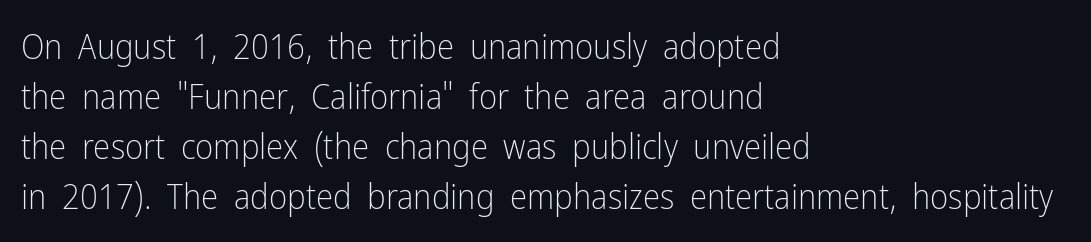
The lettering stays uniformly vertical, giving the passage a roman look. Think of a printed novel: that variable character pitch is what you see here. The typesetting does not lean heavy: it is not bold. A student would call this left alignment; a typographer would say flush left, rag right. The glyphs in this specimen are sans serif. The leading is moderate, giving the passage an even texture.
